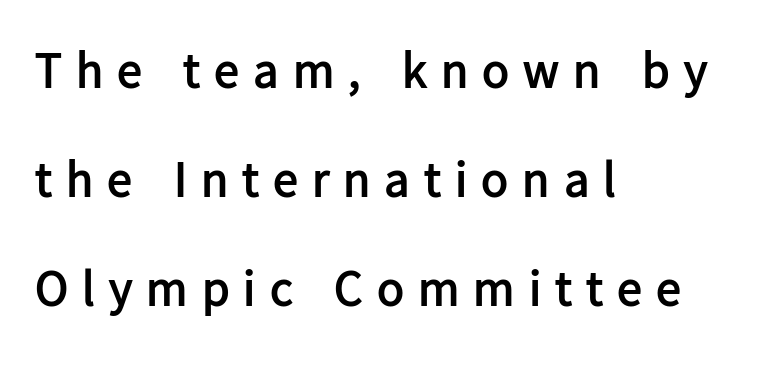
Q: Is the text bold? A: Yes.
Q: Is the text italic (slanted)? A: No, it is upright.
Q: Is the typeface a serif or a sans-serif typeface? A: Sans-serif.
Q: Is the text underlined? A: No.
Q: How is the paragraph aligned? A: Left-aligned.
Q: Is the spacing between letters normal or unusually wide? A: Unusually wide.
Q: Is the spacing between lines tight, normal or loose? A: Loose.
Q: Width (condensed, normal, or wide)? A: Normal.
Q: Stroke contrast? A: Low.
Q: x-height? A: Medium.
Q: Monospaced? A: No.
